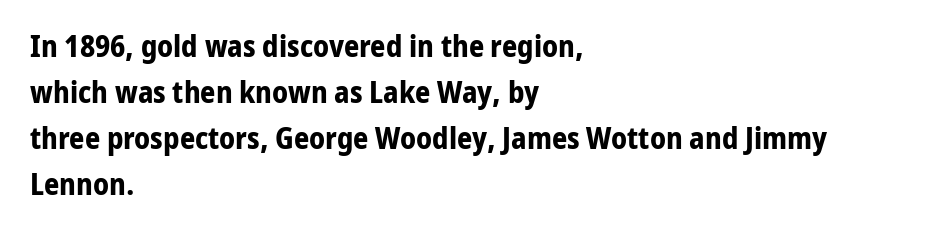
{"serif": "no", "italic": "no", "bold": "yes", "weight": "bold", "width": "normal", "stroke_contrast": "low", "x_height": "medium", "monospaced": "no", "underline": "no", "align": "left", "line_spacing": "normal", "line_spacing_ratio": 1.53, "letter_spacing": "normal", "letter_spacing_em": 0.0, "glyph_px": 30}
